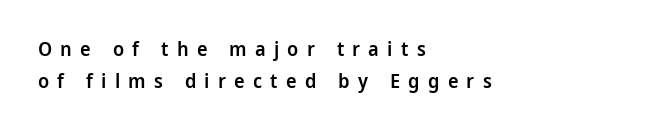
The line texture is sparse and dotted thanks to wide tracking. Set as a demibold, roughly 600 on the weight scale. The letters stand upright; this is a roman face. Line beginnings align vertically; line endings do not.
